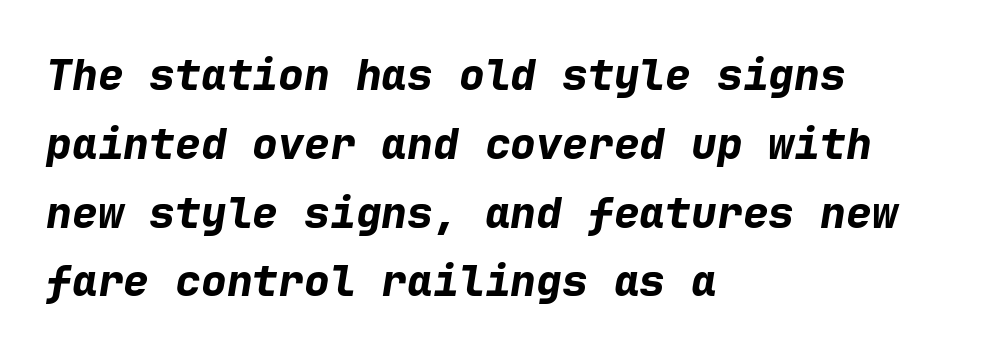
Q: Is the text bold? A: Yes.
Q: Is the text italic (slanted)? A: Yes, it leans right by about 9 degrees.
Q: Is the text underlined? A: No.
Q: How is the paragraph aligned? A: Left-aligned.
Q: Is the spacing between letters normal or unusually wide? A: Normal.
Q: Is the spacing between lines tight, normal or loose? A: Normal.
Q: Width (condensed, normal, or wide)? A: Normal.
Q: Stroke contrast? A: Low.
Q: x-height? A: Medium.
Q: Monospaced? A: Yes.
